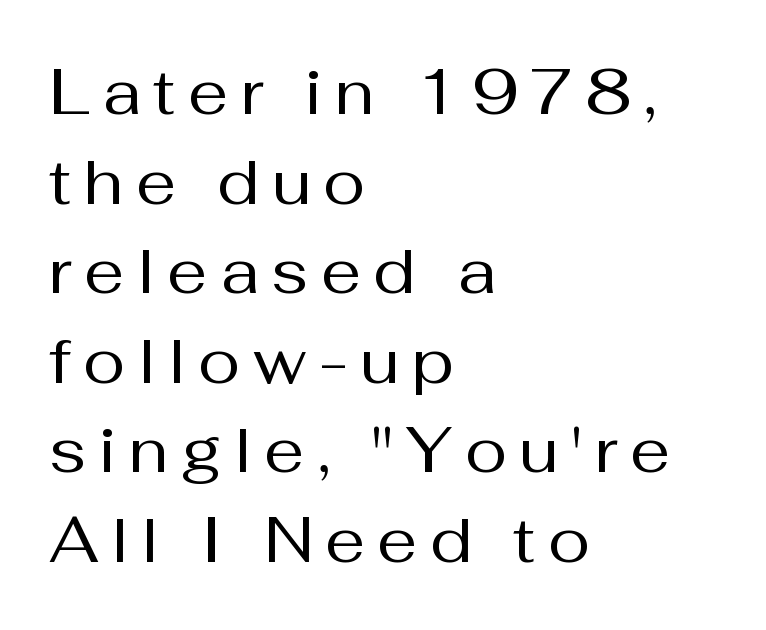
Honestly, there is no underline to notice here at all. The paragraph has a hard left edge and a soft right edge. Character widths vary here, with narrow letters taking less room than wide ones. Does the type have serifs? No, each stem ends abruptly. Regarding leading, the lines here are spaced in the standard way. The characters are drawn with everyday or finer stroke widths.
